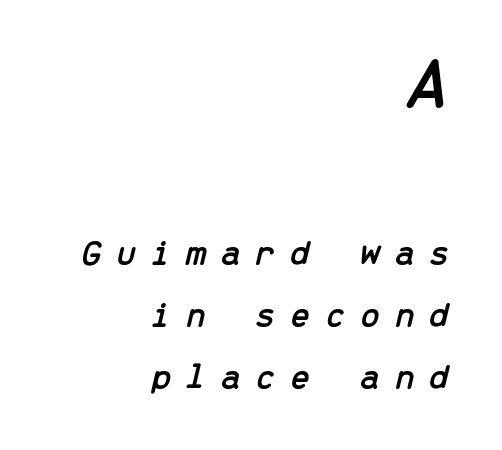
Check under the words: just untouched page. Casual observation: everything's shoved over to the right. The horizontal fit of the characters is loose and conspicuously gappy. Is the type slanted? Yes — the strokes lean at a clear angle. The leading is moderate, giving the passage an even texture. Think of a typewriter: that constant character pitch is what you see here.
